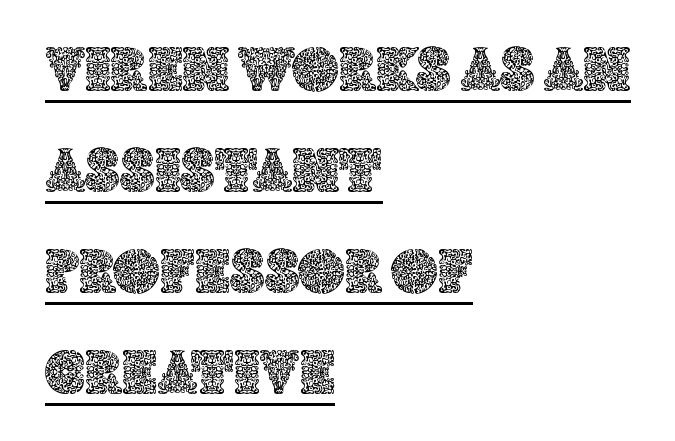
The vertical gap from one line to the next is medium. What stands out about the letter spacing? Nothing — it is the standard amount. Varying glyph widths throughout — classic text-font behaviour. Is there an underline? Yes — a line sits under the letters. All the whitespace from short lines collects on the right.
